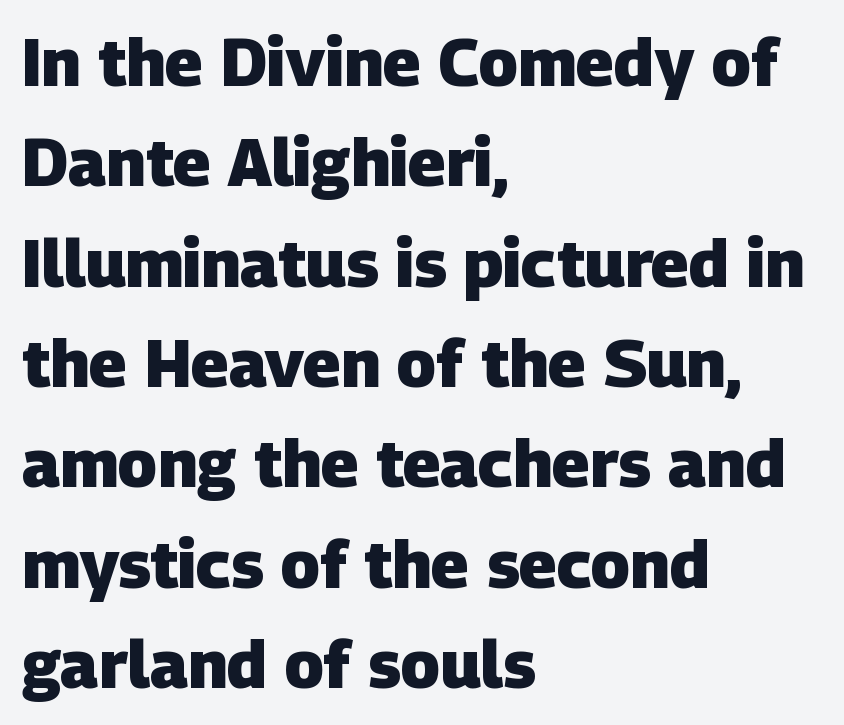
{"serif": "no", "bold": "yes", "weight": "heavy", "width": "normal", "stroke_contrast": "low", "x_height": "large", "monospaced": "no", "underline": "no", "align": "left", "line_spacing": "normal", "line_spacing_ratio": 1.52, "letter_spacing": "normal", "letter_spacing_em": 0.0, "glyph_px": 66}
